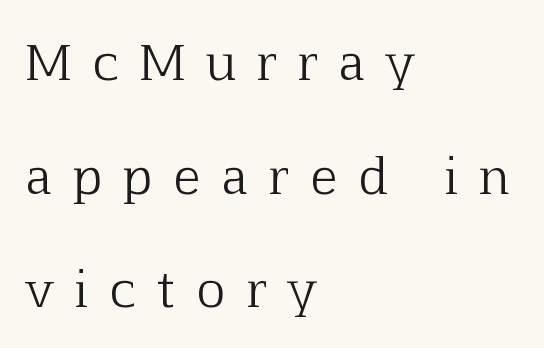
The image shows 49 px light serif type, upright; set left-aligned, loose line spacing (2.32x), unusually wide letter spacing (+0.45 em), not underlined; low stroke contrast and a medium x-height.
